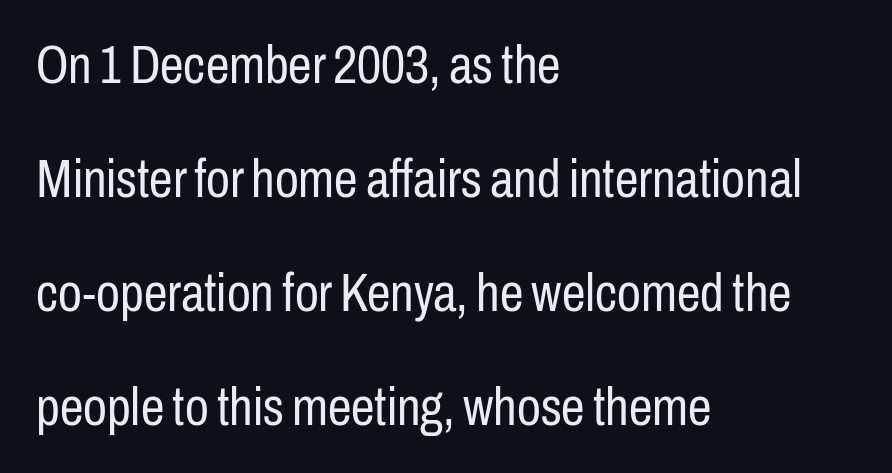
The image shows 53 px regular-weight, condensed sans-serif type, upright; set left-aligned, loose line spacing (2.15x), normal letter spacing, not underlined; low stroke contrast and a medium x-height.
